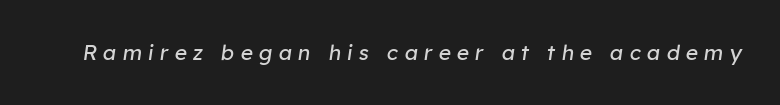
The image shows 21 px text type, italic (leaning right); set unusually wide letter spacing (+0.29 em), not underlined.
